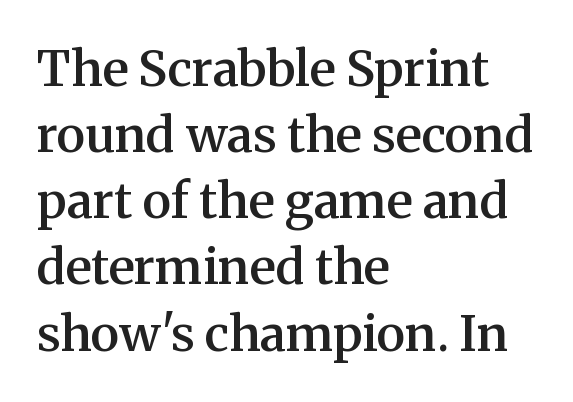
Q: Is the text bold? A: Semi-bold.
Q: Is the text italic (slanted)? A: No, it is upright.
Q: Is the typeface a serif or a sans-serif typeface? A: Serif.
Q: Is the text underlined? A: No.
Q: How is the paragraph aligned? A: Left-aligned.
Q: Is the spacing between letters normal or unusually wide? A: Normal.
Q: Is the spacing between lines tight, normal or loose? A: Normal.
Q: Width (condensed, normal, or wide)? A: Normal.
Q: Stroke contrast? A: Medium.
Q: x-height? A: Medium.
Q: Monospaced? A: No.
